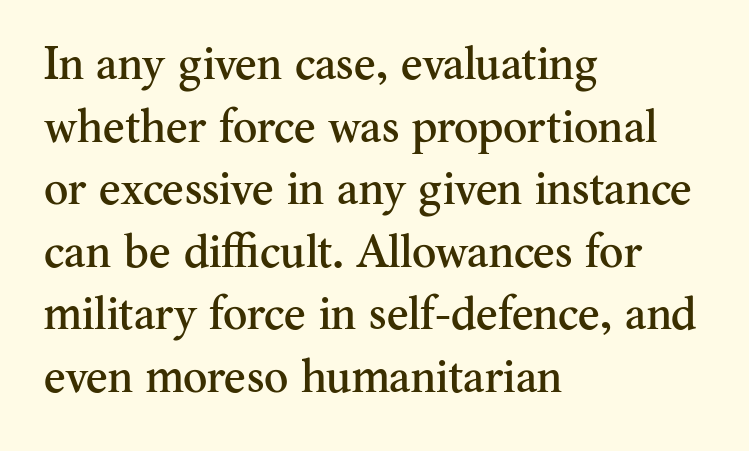
Small tapered or slab feet sit at the stroke ends, so this counts as serif. Style check: upright. Nobody touched the tracking dial on this one. A normal amount of white space separates one row of letters from the next. Caption: multi-line text, flush left, ragged right. Bare-footed words on every line.
